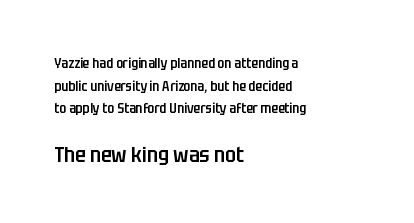
The image shows 22 px text type, upright; set left-aligned, normal line spacing (1.62x), normal letter spacing, not underlined; the second (bottom) block is 1.57x larger.
